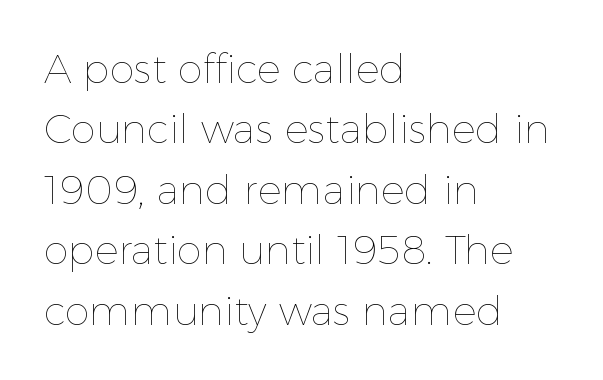
Q: Is the text bold? A: No.
Q: Is the text italic (slanted)? A: No, it is upright.
Q: Is the text underlined? A: No.
Q: How is the paragraph aligned? A: Left-aligned.
Q: Is the spacing between letters normal or unusually wide? A: Normal.
Q: Is the spacing between lines tight, normal or loose? A: Normal.
Q: Width (condensed, normal, or wide)? A: Normal.
Q: x-height? A: Medium.
Q: Monospaced? A: No.
